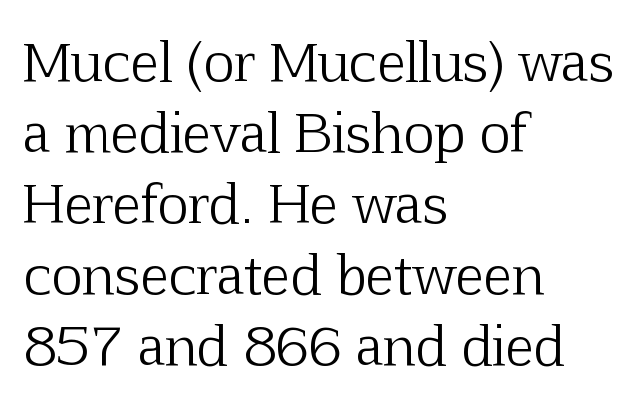
Q: Is the text bold? A: No.
Q: Is the text italic (slanted)? A: No, it is upright.
Q: Is the typeface a serif or a sans-serif typeface? A: Serif.
Q: Is the text underlined? A: No.
Q: How is the paragraph aligned? A: Left-aligned.
Q: Is the spacing between letters normal or unusually wide? A: Normal.
Q: Is the spacing between lines tight, normal or loose? A: Normal.
Q: Width (condensed, normal, or wide)? A: Normal.
Q: Stroke contrast? A: Low.
Q: x-height? A: Medium.
Q: Monospaced? A: No.
